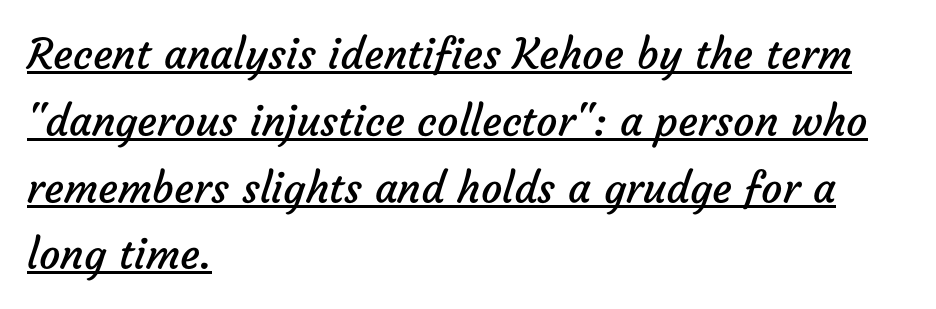
The glyphs are accompanied by a horizontal stroke just below them. Weight: in the light-to-regular range. The type family on display is of the sans-serif kind. Casual observation: everything's shoved over to the left.
